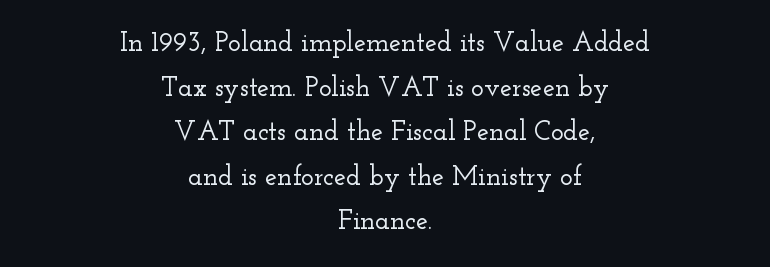
The image shows 27 px text type, upright; set centered, normal line spacing (1.65x), normal letter spacing, not underlined.
